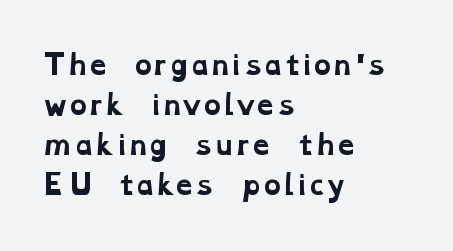
Q: Is the text bold? A: Yes.
Q: Is the text underlined? A: No.
Q: How is the paragraph aligned? A: Left-aligned.
Q: Is the spacing between letters normal or unusually wide? A: Normal.
Q: Is the spacing between lines tight, normal or loose? A: Normal.
